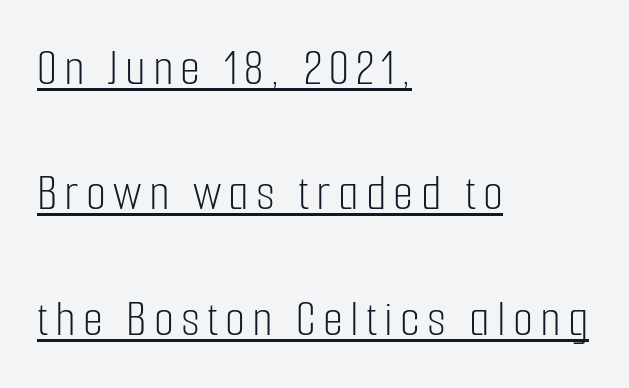
The image shows 52 px light, condensed sans-serif type, upright; set left-aligned, loose line spacing (2.41x), underlined; low stroke contrast and a medium x-height.
